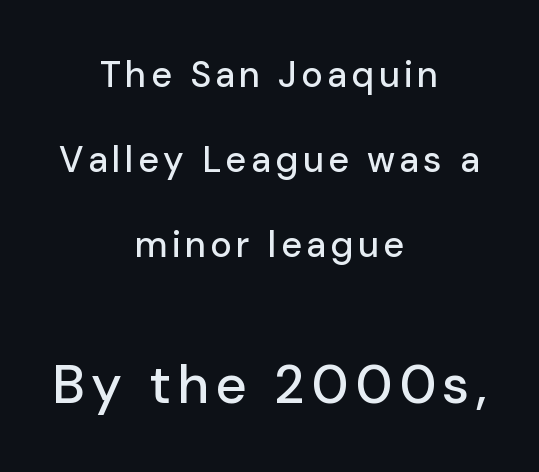
{"serif": "no", "italic": "no", "width": "normal", "stroke_contrast": "low", "x_height": "medium", "monospaced": "no", "underline": "no", "align": "center", "line_spacing": "loose", "line_spacing_ratio": 2.36, "larger_block": "second", "size_ratio": 1.5, "glyph_px": 54}
